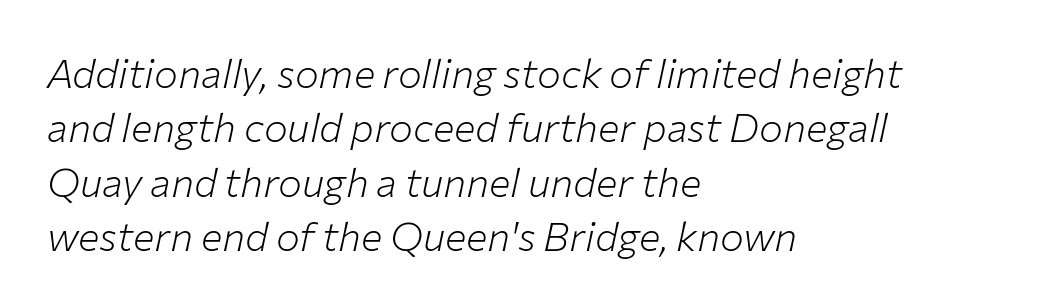
{"italic": "yes", "lean": "right", "slant_degrees": 12, "bold": "no", "weight": "light", "width": "normal", "stroke_contrast": "low", "x_height": "medium", "monospaced": "no", "underline": "no", "align": "left", "line_spacing": "normal", "line_spacing_ratio": 1.36, "letter_spacing": "normal", "letter_spacing_em": 0.0, "glyph_px": 40}
